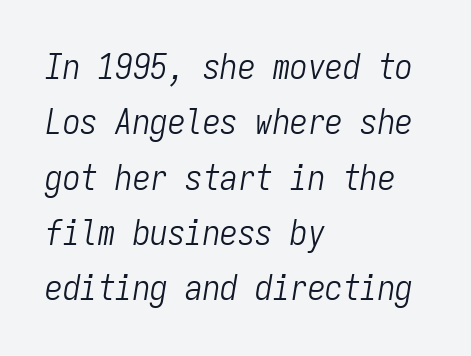
{"italic": "yes", "lean": "right", "slant_degrees": 9, "bold": "no", "weight": "light", "width": "condensed", "stroke_contrast": "low", "x_height": "medium", "monospaced": "yes", "underline": "no", "align": "left", "line_spacing": "normal", "line_spacing_ratio": 1.58, "letter_spacing": "normal", "letter_spacing_em": 0.0, "glyph_px": 35}
